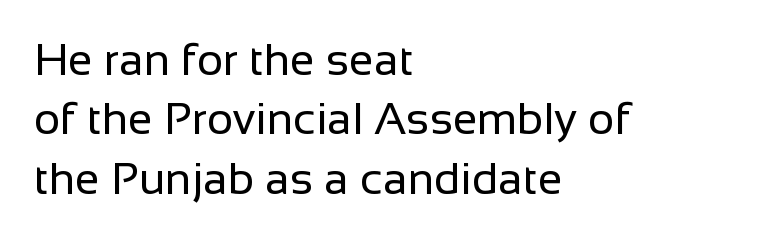
Q: Is the text bold? A: No.
Q: Is the text italic (slanted)? A: No, it is upright.
Q: Is the typeface a serif or a sans-serif typeface? A: Sans-serif.
Q: Is the text underlined? A: No.
Q: How is the paragraph aligned? A: Left-aligned.
Q: Is the spacing between letters normal or unusually wide? A: Normal.
Q: Is the spacing between lines tight, normal or loose? A: Normal.
Q: Width (condensed, normal, or wide)? A: Normal.
Q: Stroke contrast? A: Low.
Q: x-height? A: Medium.
Q: Monospaced? A: No.
